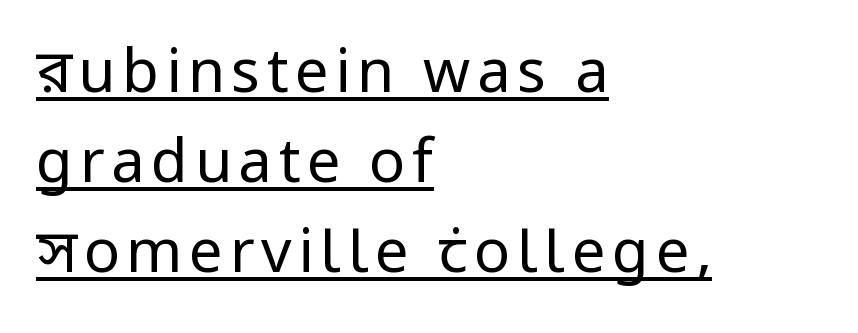
The image shows 60 px regular-weight sans-serif type, upright; set left-aligned, normal line spacing (1.5x), underlined; low stroke contrast and a medium x-height.
